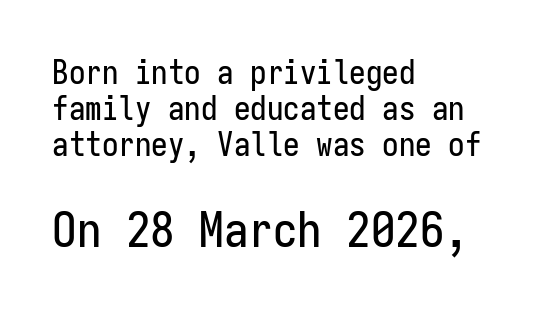
Every character sits straight up, as roman type does. The type family on display is of the sans-serif kind. Caption: upper text group reduced, lower text group enlarged. Very little white space separates one row of letters from the next.
